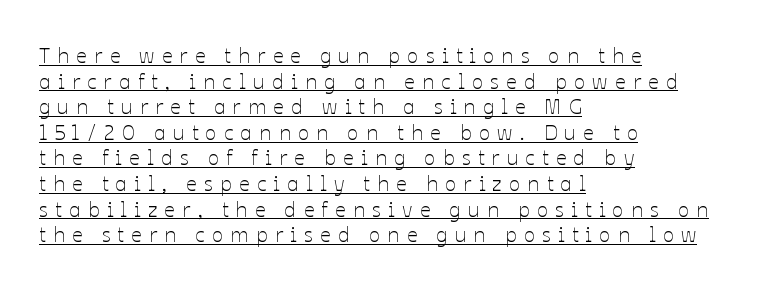
This is the regular roman posture of the typeface. Between one letter and the next there's a generous, obvious gap. A student would call this left alignment; a typographer would say flush left, rag right. The face used here appears with an underline applied.
